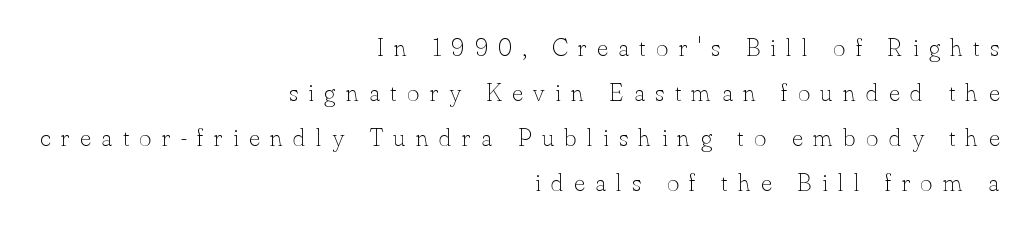
Q: Is the text bold? A: No.
Q: Is the text italic (slanted)? A: No, it is upright.
Q: Is the text underlined? A: No.
Q: How is the paragraph aligned? A: Right-aligned.
Q: Is the spacing between letters normal or unusually wide? A: Unusually wide.
